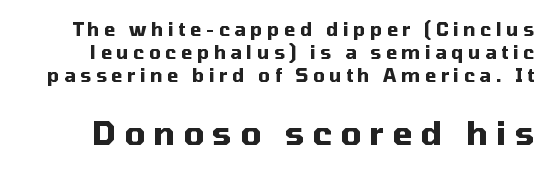
Q: Is the text bold? A: Yes.
Q: Is the text italic (slanted)? A: No, it is upright.
Q: Is the typeface a serif or a sans-serif typeface? A: Sans-serif.
Q: Is the text underlined? A: No.
Q: Is the spacing between letters normal or unusually wide? A: Unusually wide.
Q: Is the spacing between lines tight, normal or loose? A: Normal.
Q: Which block of text is set in a larger size, the first (top) or the second (bottom)? A: The second (bottom) one.
Q: Width (condensed, normal, or wide)? A: Normal.
Q: Stroke contrast? A: Medium.
Q: x-height? A: Medium.
Q: Monospaced? A: No.
